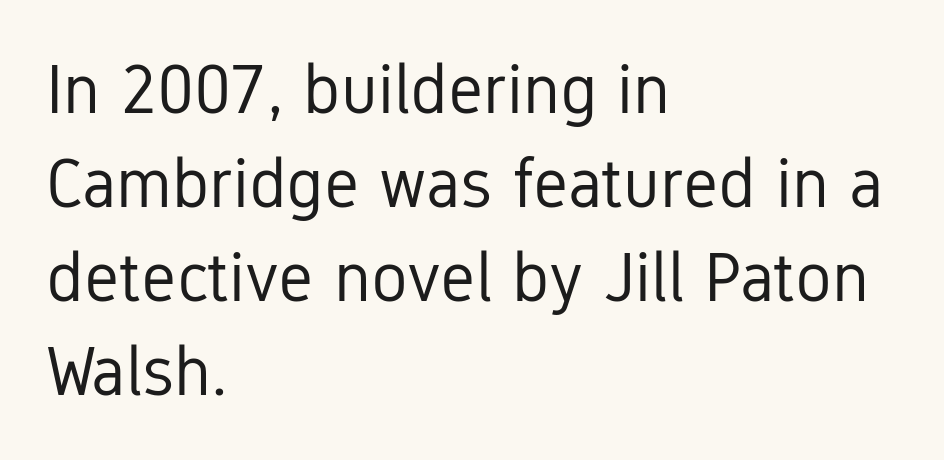
The image shows 69 px regular-weight, condensed sans-serif type, upright; set left-aligned, normal line spacing (1.36x), normal letter spacing, not underlined; low stroke contrast and a medium x-height.
